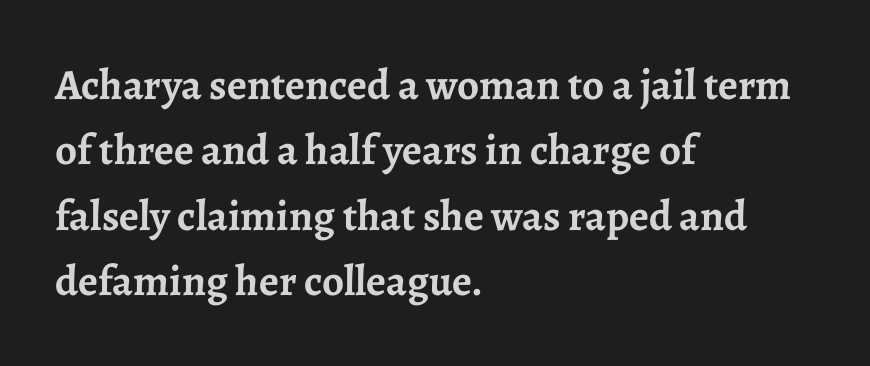
Words float on clear page, feet unadorned. Caption: bold face, heavy strokes. Nothing unusual about the tracking: characters are spaced as the font intends. Little horizontal feet cap the strokes, marking this as serif type.
